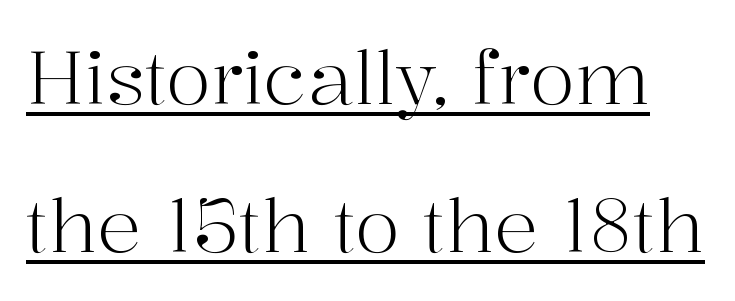
The specimen reads as upright at a glance. The letters advance in unequal steps, a hallmark of proportional type. Regarding serifs, this sample has them. Does a line run under the words? Yes, clearly. Compared with typical paragraphs, the rows here are farther apart. This sample uses plain, unmodified letter spacing.
